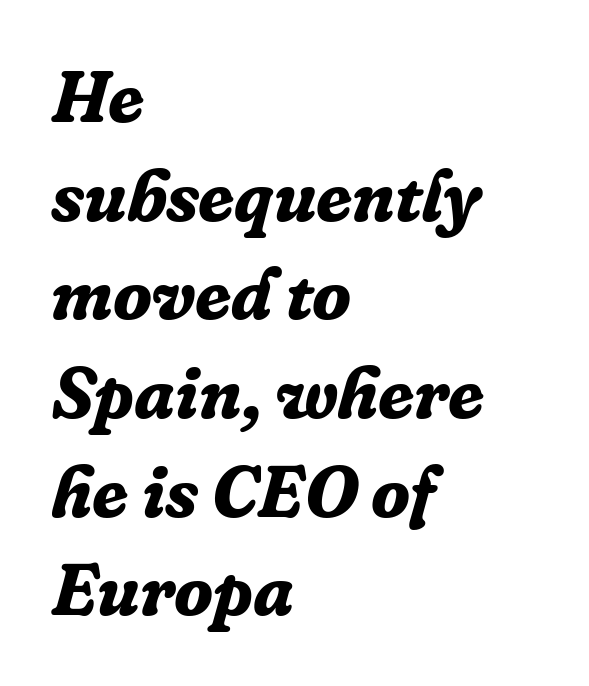
Here the designer chose a conventional face with non-uniform glyph widths. The type is set solid horizontally, with unmodified tracking. Quick note: italic. Every letter is thick-stroked: bold, no question. A typesetter would label this face a serif. Layout note: lines flush left.
